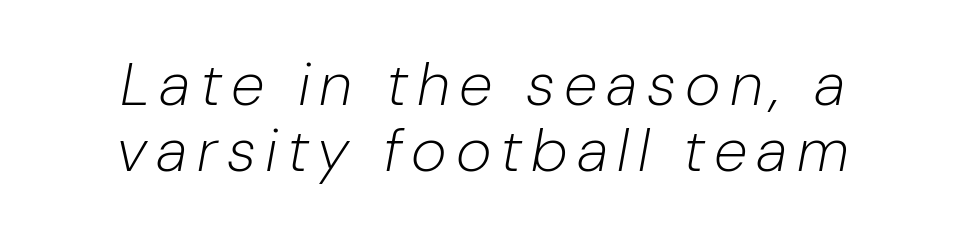
Q: Is the text bold? A: No.
Q: Is the text italic (slanted)? A: Yes, it leans right by about 10 degrees.
Q: Is the text underlined? A: No.
Q: How is the paragraph aligned? A: Centered.
Q: Is the spacing between lines tight, normal or loose? A: Tight.
Q: Width (condensed, normal, or wide)? A: Normal.
Q: Stroke contrast? A: Low.
Q: x-height? A: Medium.
Q: Monospaced? A: No.
